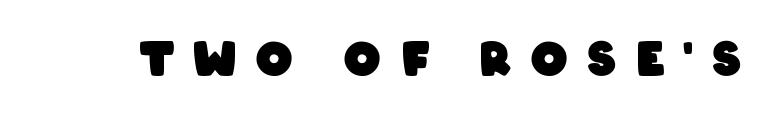
Q: Is the text bold? A: Yes.
Q: Is the typeface a serif or a sans-serif typeface? A: Sans-serif.
Q: Is the text underlined? A: No.
Q: Is the spacing between letters normal or unusually wide? A: Unusually wide.
Q: Width (condensed, normal, or wide)? A: Condensed.
Q: Stroke contrast? A: Low.
Q: x-height? A: Large.
Q: Monospaced? A: No.
